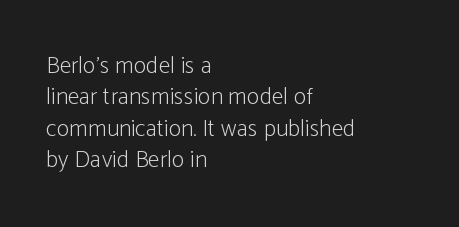
The image shows 24 px text type, upright; set left-aligned, normal line spacing (1.31x), normal letter spacing, not underlined.
